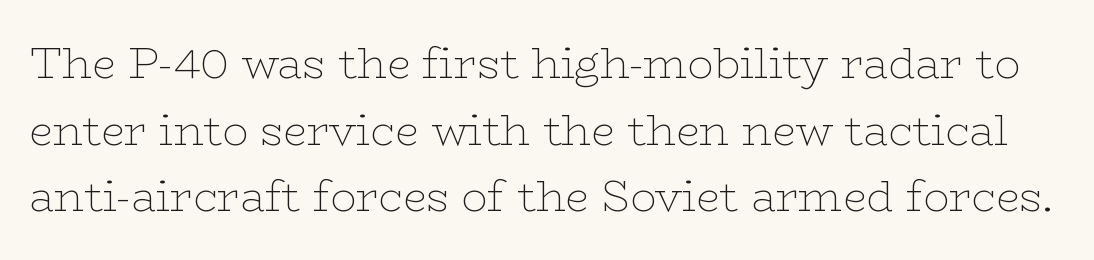
Stroke thickness stays within the range of a standard reading face or lighter. Plain, unruled lines of type. The letters sit at their default tracking, neither squeezed nor spread. Do the characters align in a grid? No, the font is proportional.
